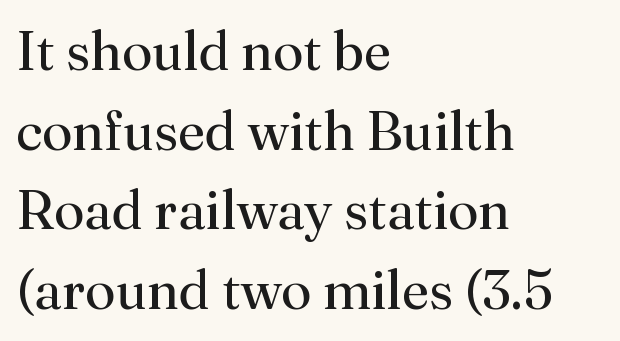
The image shows 55 px regular-weight serif type, upright; set left-aligned, normal line spacing (1.45x), normal letter spacing, not underlined; medium stroke contrast and a small x-height.
